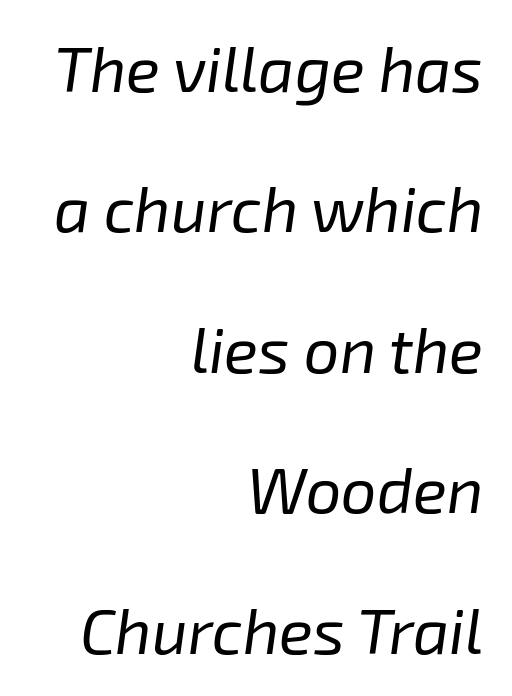
The image shows 63 px regular-weight type, italic (leaning right); set right-aligned, loose line spacing (2.23x), normal letter spacing, not underlined; low stroke contrast and a medium x-height.
